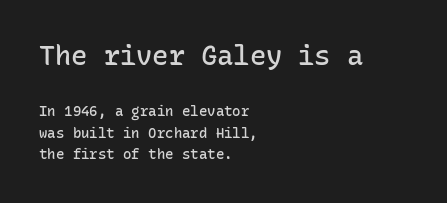
Q: Is the text bold? A: Semi-bold.
Q: Is the text italic (slanted)? A: No, it is upright.
Q: Is the text underlined? A: No.
Q: How is the paragraph aligned? A: Left-aligned.
Q: Is the spacing between letters normal or unusually wide? A: Normal.
Q: Is the spacing between lines tight, normal or loose? A: Normal.
Q: Which block of text is set in a larger size, the first (top) or the second (bottom)? A: The first (top) one.
